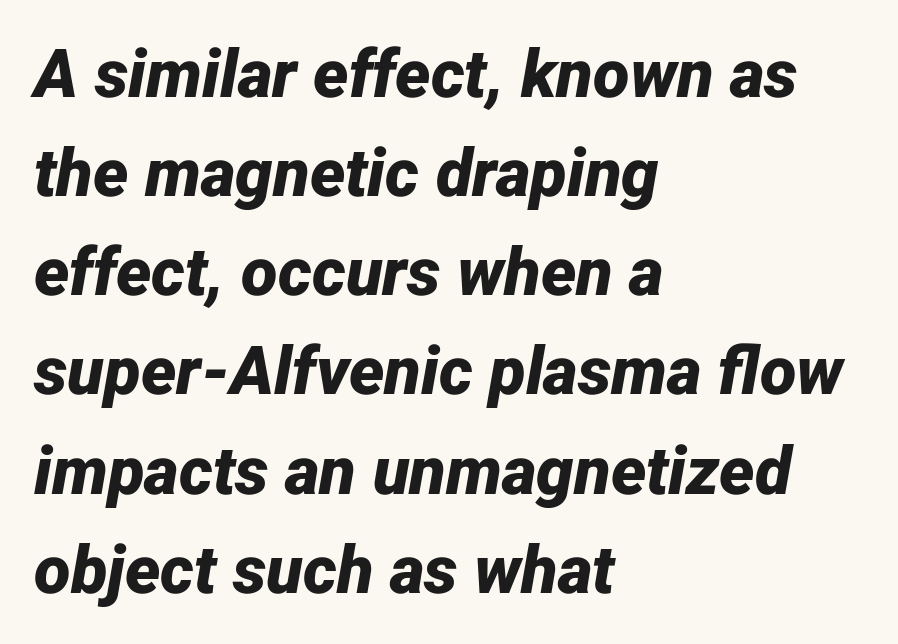
Q: Is the text bold? A: Yes.
Q: Is the text italic (slanted)? A: Yes, it leans right by about 12 degrees.
Q: Is the text underlined? A: No.
Q: How is the paragraph aligned? A: Left-aligned.
Q: Is the spacing between letters normal or unusually wide? A: Normal.
Q: Is the spacing between lines tight, normal or loose? A: Normal.
Q: Width (condensed, normal, or wide)? A: Normal.
Q: Stroke contrast? A: Low.
Q: x-height? A: Medium.
Q: Monospaced? A: No.
